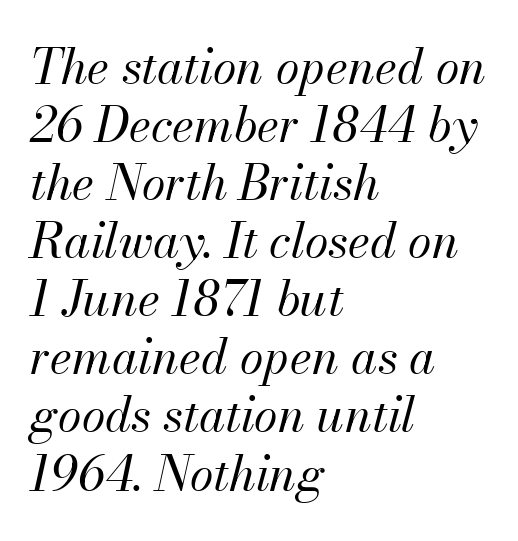
Q: Is the text bold? A: No.
Q: Is the text italic (slanted)? A: Yes, it leans right by about 13 degrees.
Q: Is the text underlined? A: No.
Q: How is the paragraph aligned? A: Left-aligned.
Q: Is the spacing between letters normal or unusually wide? A: Normal.
Q: Width (condensed, normal, or wide)? A: Normal.
Q: Stroke contrast? A: Medium.
Q: x-height? A: Small.
Q: Monospaced? A: No.
